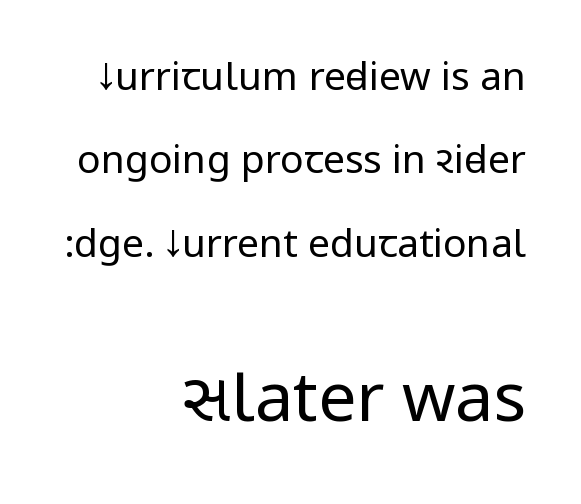
The passage shown has conventional tracking throughout. No feet cap the strokes, marking this as sans-serif type. The letters look calm and open, with moderate or lighter stems. Posture: upright roman.
